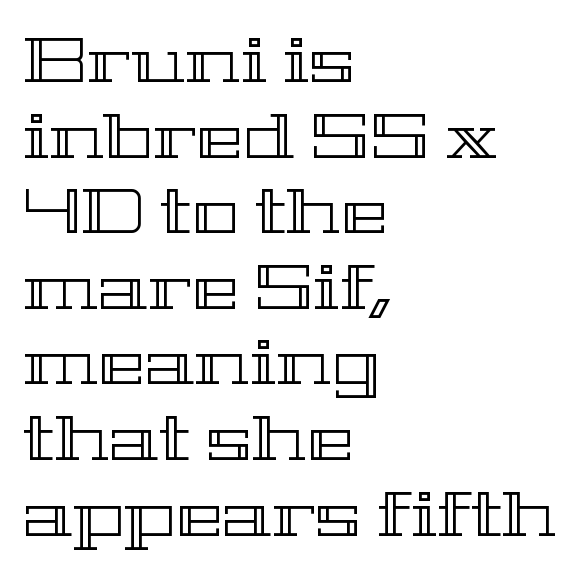
The image shows 63 px wide type, upright; set left-aligned, line spacing 1.2x, normal letter spacing, not underlined; a medium x-height.
